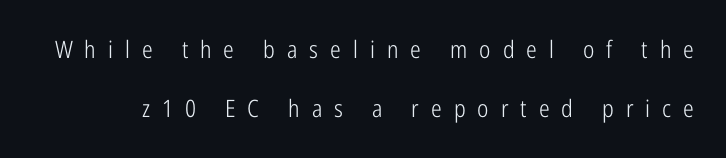
The image shows 24 px text type, upright; set loose line spacing (2.46x), unusually wide letter spacing (+0.5 em), not underlined.
